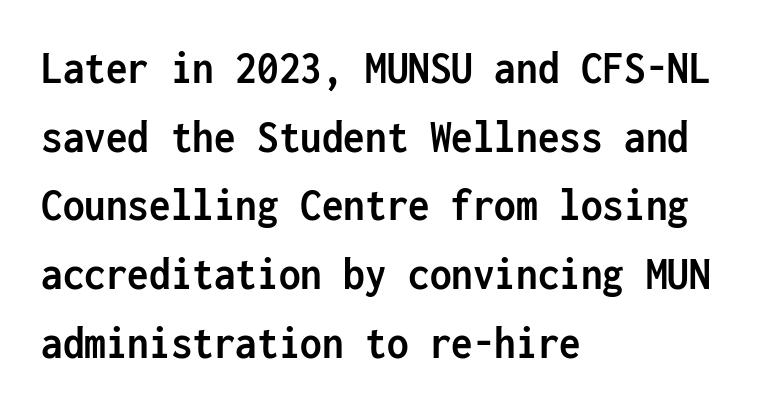
Regarding leading, the lines here are spaced in the standard way. Bold? Absolutely — the strokes are thick and heavy. The type sits square on the baseline with zero lean. Honestly, there is no underline to notice here at all. A typesetter would call this zero additional tracking.
